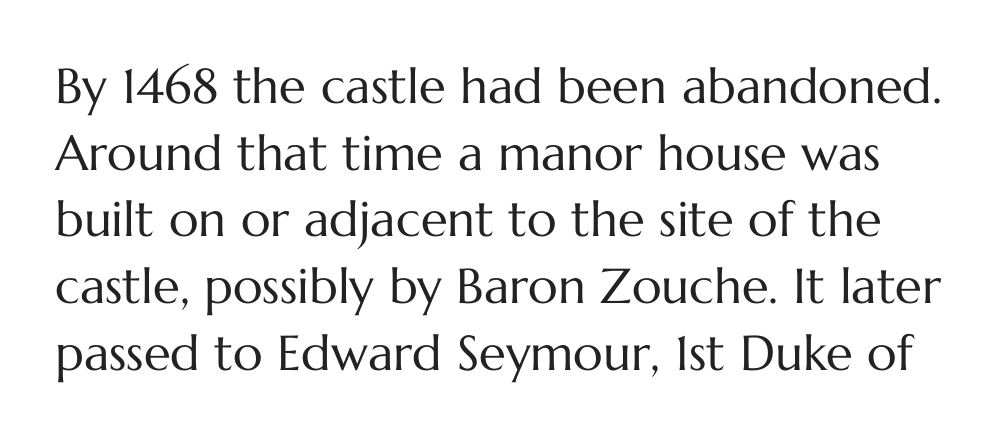
{"italic": "no", "bold": "no", "weight": "regular", "width": "normal", "stroke_contrast": "medium", "x_height": "medium", "monospaced": "no", "underline": "no", "line_spacing": "normal", "line_spacing_ratio": 1.36, "letter_spacing": "normal", "letter_spacing_em": 0.0, "glyph_px": 49}
